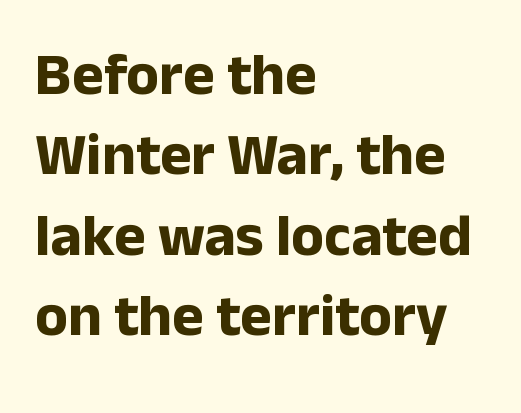
A typesetter would call this leading conventional body-copy spacing. Its strokes are broad and dark, the hallmark of bold type. No extra tracking has been applied to these lines. No feet cap the strokes, marking this as sans-serif type. Here the designer chose a conventional face with non-uniform glyph widths. Upright lettering throughout.
